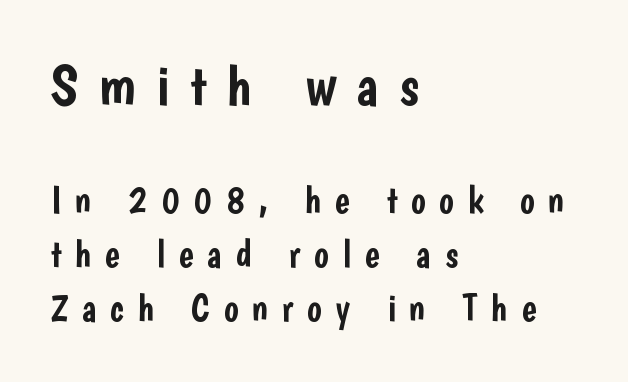
Regarding serifs, this sample does without them. Typeset ragged right — the left edge is the straight one. Here the designer chose a conventional face with non-uniform glyph widths. These lines sit exactly where default settings would place them.
